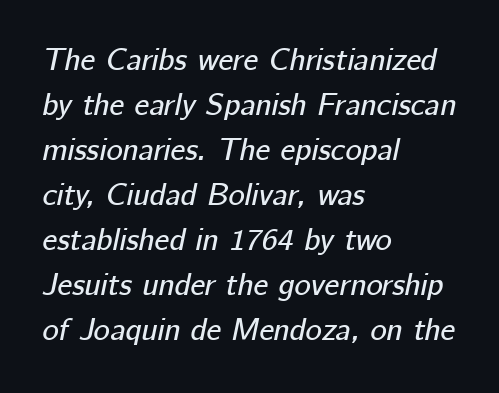
Q: Is the text italic (slanted)? A: Yes, it leans right by about 12 degrees.
Q: Is the text underlined? A: No.
Q: How is the paragraph aligned? A: Left-aligned.
Q: Is the spacing between letters normal or unusually wide? A: Normal.
Q: Is the spacing between lines tight, normal or loose? A: Normal.
Q: Width (condensed, normal, or wide)? A: Normal.
Q: Stroke contrast? A: Low.
Q: x-height? A: Medium.
Q: Monospaced? A: No.
